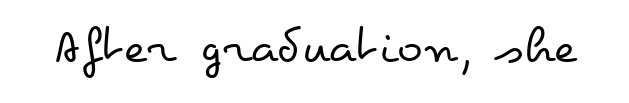
Q: Is the text bold? A: No.
Q: Is the text italic (slanted)? A: No, it is upright.
Q: Is the text underlined? A: No.
Q: Is the spacing between letters normal or unusually wide? A: Normal.
Q: Width (condensed, normal, or wide)? A: Wide.
Q: Stroke contrast? A: Low.
Q: x-height? A: Small.
Q: Monospaced? A: No.
